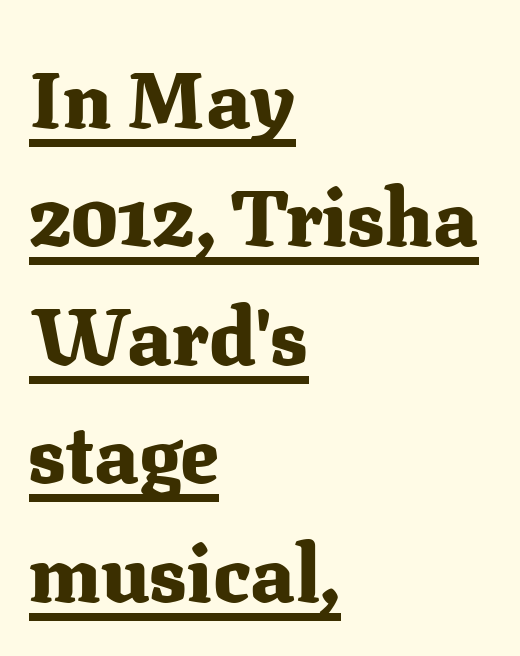
Q: Is the text bold? A: Yes.
Q: Is the text italic (slanted)? A: No, it is upright.
Q: Is the typeface a serif or a sans-serif typeface? A: Serif.
Q: Is the text underlined? A: Yes.
Q: How is the paragraph aligned? A: Left-aligned.
Q: Is the spacing between letters normal or unusually wide? A: Normal.
Q: Is the spacing between lines tight, normal or loose? A: Normal.
Q: Width (condensed, normal, or wide)? A: Normal.
Q: Stroke contrast? A: Medium.
Q: x-height? A: Medium.
Q: Monospaced? A: No.
